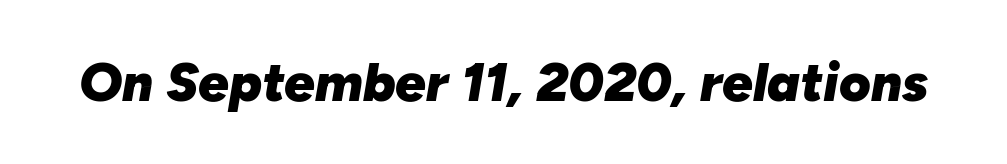
Q: Is the text bold? A: Yes.
Q: Is the text italic (slanted)? A: Yes, it leans right by about 10 degrees.
Q: Is the text underlined? A: No.
Q: Is the spacing between letters normal or unusually wide? A: Normal.
Q: Width (condensed, normal, or wide)? A: Normal.
Q: Stroke contrast? A: Low.
Q: x-height? A: Medium.
Q: Monospaced? A: No.
